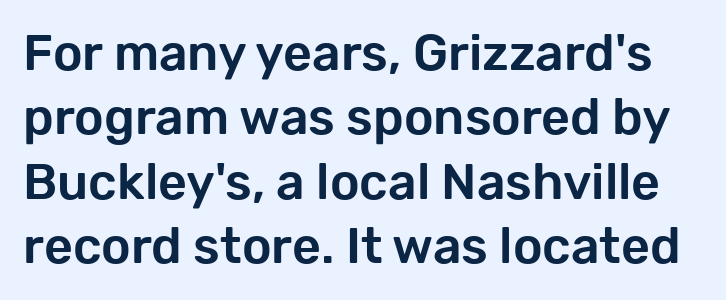
The image shows 50 px sans-serif type, upright; set normal line spacing (1.29x), normal letter spacing, not underlined; low stroke contrast and a medium x-height.
